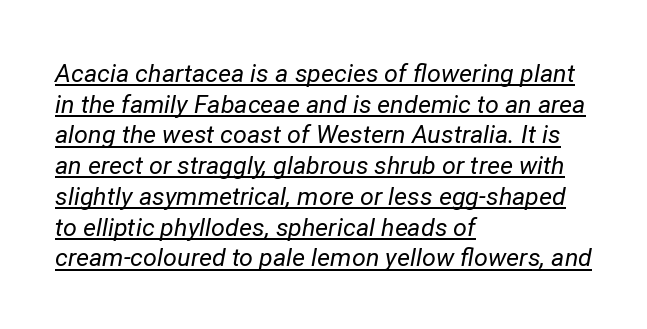
Q: Is the text bold? A: No.
Q: Is the text italic (slanted)? A: Yes, it leans right by about 12 degrees.
Q: Is the text underlined? A: Yes.
Q: How is the paragraph aligned? A: Left-aligned.
Q: Is the spacing between letters normal or unusually wide? A: Normal.
